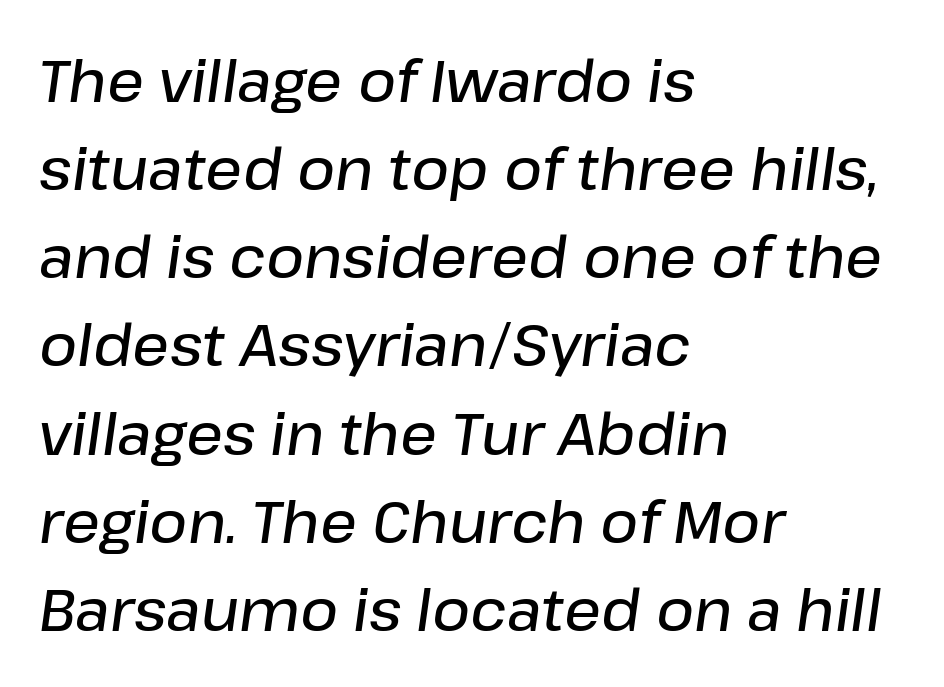
The image shows 58 px semibold type, italic (leaning right); set left-aligned, normal line spacing (1.52x), normal letter spacing, not underlined; low stroke contrast and a medium x-height.
